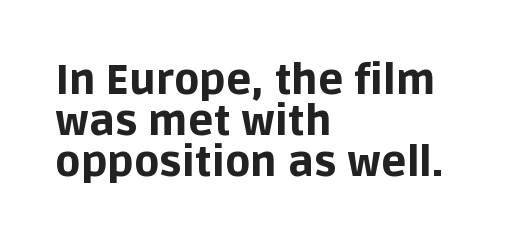
The image shows 42 px bold sans-serif type, upright; set left-aligned, tight line spacing (0.98x), normal letter spacing, not underlined; low stroke contrast and a large x-height.
